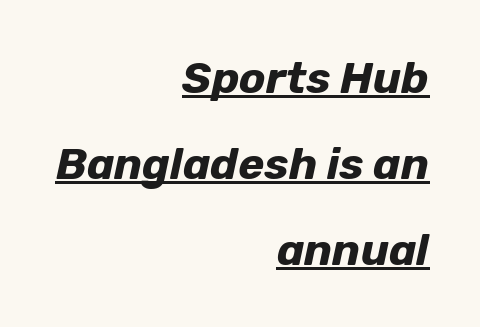
The image shows 44 px bold type, italic (leaning right); set right-aligned, loose line spacing (1.95x), normal letter spacing, underlined; low stroke contrast and a medium x-height.
